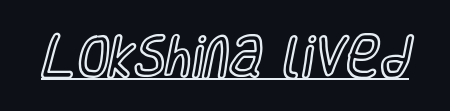
The image shows 46 px condensed type; set normal letter spacing, underlined; a large x-height.
